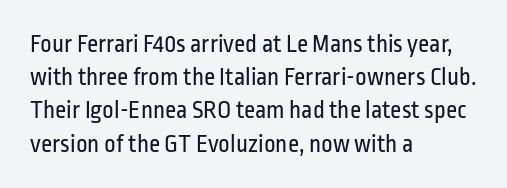
The image shows 25 px text type, upright; set left-aligned, normal line spacing (1.33x), normal letter spacing, not underlined.
